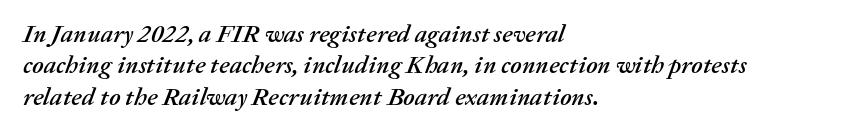
The image shows 25 px text type, italic (leaning right); set left-aligned, normal line spacing (1.26x), normal letter spacing, not underlined.
